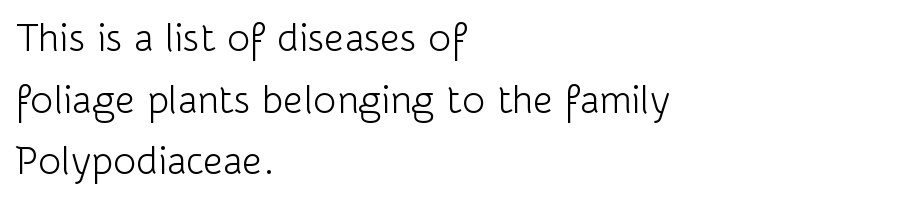
Q: Is the text bold? A: No.
Q: Is the text italic (slanted)? A: No, it is upright.
Q: Is the typeface a serif or a sans-serif typeface? A: Sans-serif.
Q: Is the text underlined? A: No.
Q: How is the paragraph aligned? A: Left-aligned.
Q: Is the spacing between letters normal or unusually wide? A: Normal.
Q: Is the spacing between lines tight, normal or loose? A: Normal.
Q: Width (condensed, normal, or wide)? A: Normal.
Q: Stroke contrast? A: Low.
Q: x-height? A: Medium.
Q: Monospaced? A: No.
